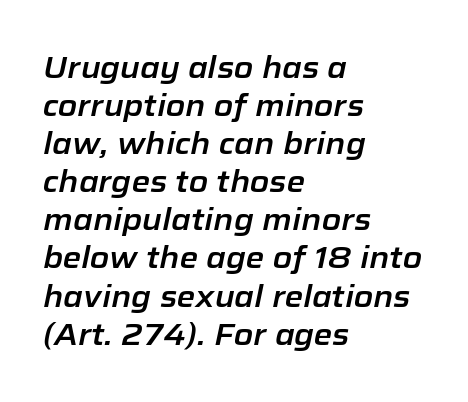
The image shows 30 px text type, italic (leaning right); set left-aligned, normal line spacing (1.27x), normal letter spacing, not underlined; low stroke contrast and a medium x-height.
